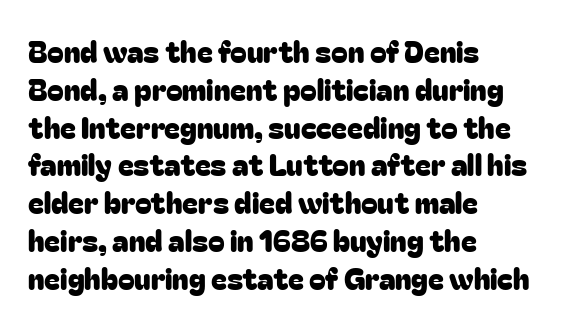
This sample has the flowing, uneven cadence of proportional lettering. Is there much room between lines? A standard amount, neither cramped nor airy. Nope, not italic — everything's standing straight. Type without underlining. Does the type have serifs? No, each stem ends abruptly.
